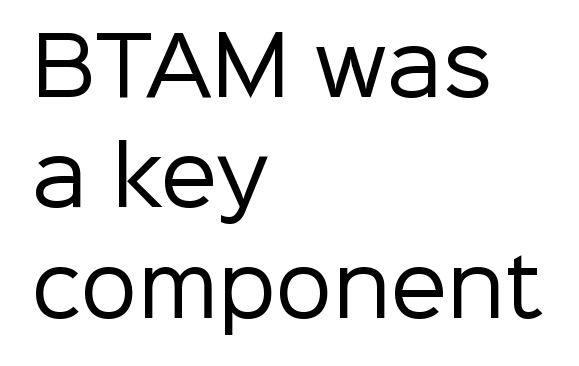
The image shows 80 px regular-weight sans-serif type, upright; set left-aligned, normal line spacing (1.38x), normal letter spacing, not underlined; low stroke contrast and a medium x-height.
